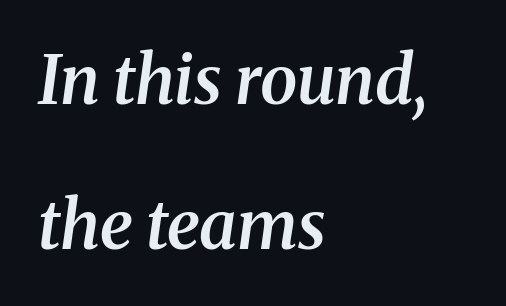
Visually the block forms a straight wall on the left and a jagged coastline on the right. Typographic density is moderately raised because the face is semibold. Whoever set this chose breathing room over compactness in the vertical rhythm. You could not count columns in this text — the font is proportionally spaced.
